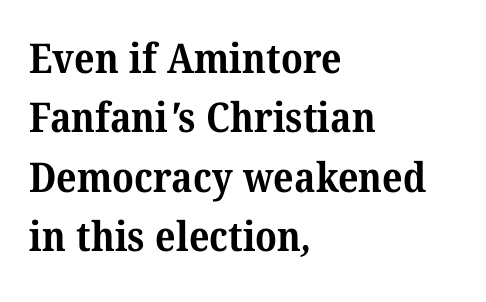
{"serif": "yes", "bold": "yes", "weight": "bold", "width": "normal", "stroke_contrast": "medium", "x_height": "medium", "monospaced": "no", "underline": "no", "align": "left", "line_spacing": "normal", "line_spacing_ratio": 1.45, "letter_spacing": "normal", "letter_spacing_em": 0.0, "glyph_px": 41}
